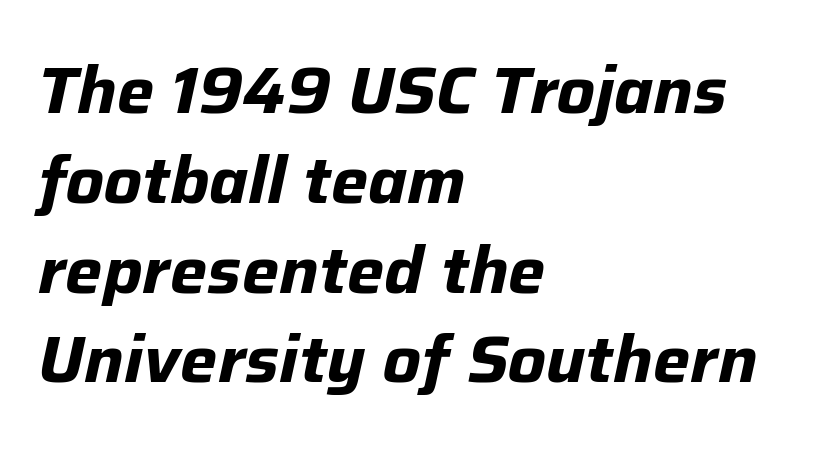
The passage shown is typed in a proportional face where columns would drift. Short and long lines alike share a common starting point at left. Every letter is thick-stroked: bold, no question. Rendered with sloped, italic letterforms. Reading down the column, the eye jumps a familiar distance to each next line.
